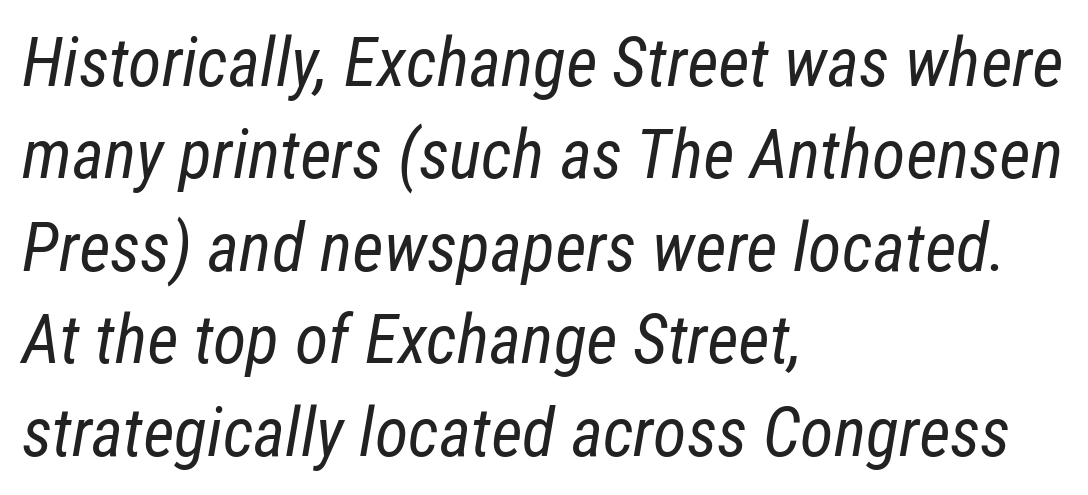
The image shows 68 px regular-weight, condensed type, italic (leaning right); set left-aligned, normal line spacing (1.36x), normal letter spacing, not underlined; low stroke contrast and a medium x-height.
